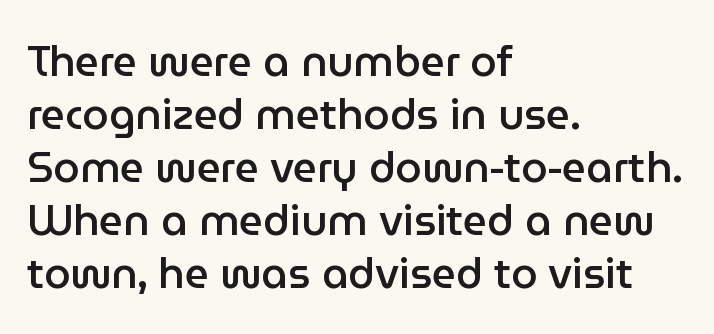
{"serif": "no", "italic": "no", "bold": "semi", "weight": "semibold", "width": "normal", "stroke_contrast": "low", "x_height": "medium", "monospaced": "no", "underline": "no", "align": "left", "line_spacing": "normal", "line_spacing_ratio": 1.26, "letter_spacing": "normal", "letter_spacing_em": 0.0, "glyph_px": 42}
